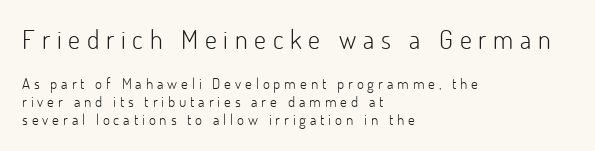
{"italic": "no", "bold": "no", "underline": "no", "align": "left", "line_spacing_ratio": 1.18, "letter_spacing": "wide", "letter_spacing_em": 0.26, "larger_block": "first", "size_ratio": 1.73, "glyph_px": 26}
